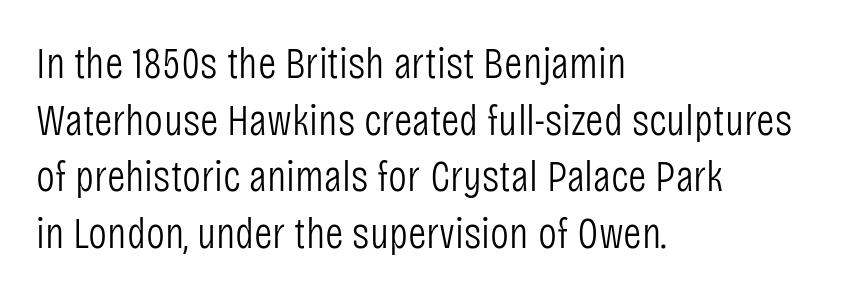
Q: Is the text bold? A: No.
Q: Is the text italic (slanted)? A: No, it is upright.
Q: Is the typeface a serif or a sans-serif typeface? A: Sans-serif.
Q: Is the text underlined? A: No.
Q: How is the paragraph aligned? A: Left-aligned.
Q: Is the spacing between letters normal or unusually wide? A: Normal.
Q: Is the spacing between lines tight, normal or loose? A: Normal.
Q: Width (condensed, normal, or wide)? A: Condensed.
Q: Stroke contrast? A: Low.
Q: x-height? A: Large.
Q: Monospaced? A: No.
